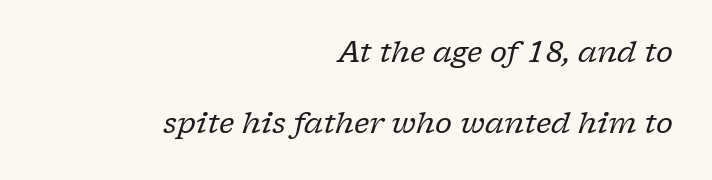
{"serif": "yes", "italic": "yes", "lean": "right", "slant_degrees": 17, "bold": "no", "weight": "regular", "width": "normal", "stroke_contrast": "low", "x_height": "medium", "monospaced": "no", "underline": "no", "align": "right", "line_spacing": "loose", "line_spacing_ratio": 2.46, "letter_spacing": "normal", "letter_spacing_em": 0.0, "glyph_px": 29}
